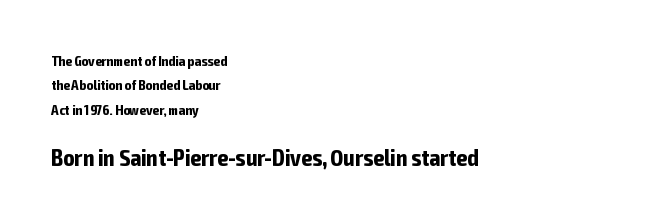
Look at the glyph heights: the lower group is clearly the bigger setting. The lines in this sample share a left origin and differ only in where they stop. Its strokes are broad and dark, the hallmark of bold type. The space directly below the letters is spotless. No extra tracking has been applied to these lines.
